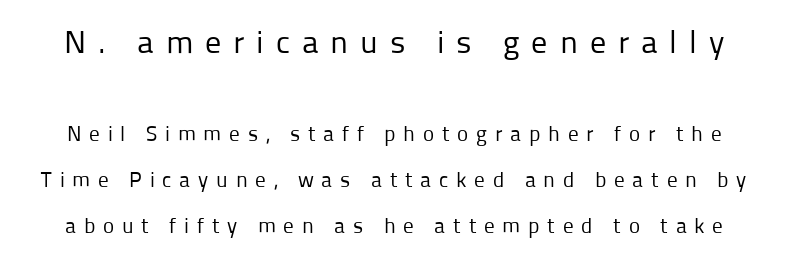
The image shows 32 px regular-weight sans-serif type, upright; set loose line spacing (2.2x), unusually wide letter spacing (+0.37 em), not underlined; the first (top) block is 1.52x larger; low stroke contrast and a medium x-height.
